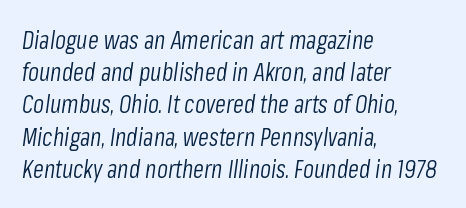
Q: Is the text bold? A: No.
Q: Is the text italic (slanted)? A: Yes, it leans right by about 8 degrees.
Q: Is the text underlined? A: No.
Q: How is the paragraph aligned? A: Left-aligned.
Q: Is the spacing between letters normal or unusually wide? A: Normal.
Q: Is the spacing between lines tight, normal or loose? A: Normal.
